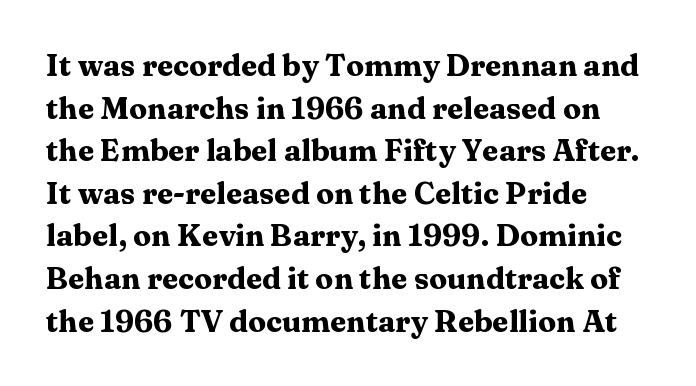
The image shows 30 px heavy, wide serif type, upright; set left-aligned, normal line spacing (1.42x), normal letter spacing, not underlined; medium stroke contrast and a medium x-height.
